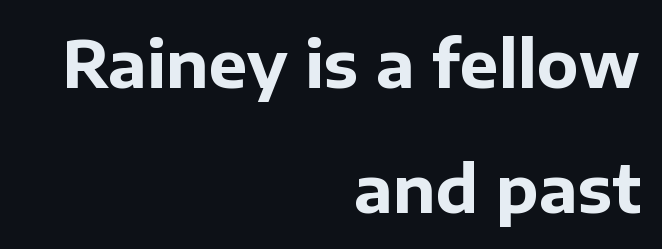
{"serif": "no", "italic": "no", "bold": "yes", "weight": "bold", "width": "normal", "stroke_contrast": "low", "x_height": "medium", "monospaced": "no", "underline": "no", "align": "right", "line_spacing": "loose", "line_spacing_ratio": 1.92, "letter_spacing": "normal", "letter_spacing_em": 0.0, "glyph_px": 65}
